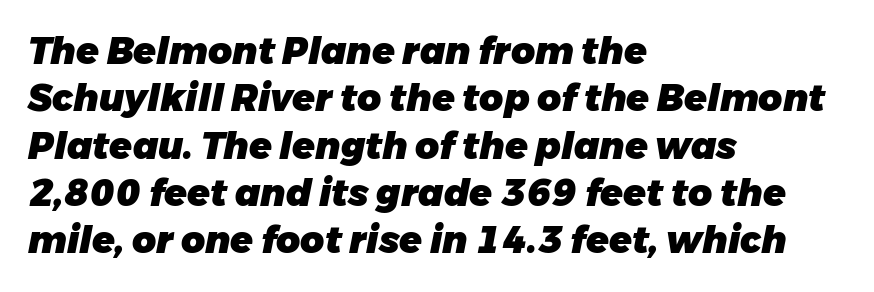
{"italic": "yes", "lean": "right", "slant_degrees": 11, "bold": "yes", "weight": "heavy", "width": "normal", "stroke_contrast": "low", "x_height": "medium", "monospaced": "no", "underline": "no", "align": "left", "line_spacing": "normal", "line_spacing_ratio": 1.28, "letter_spacing": "normal", "letter_spacing_em": 0.0, "glyph_px": 37}
